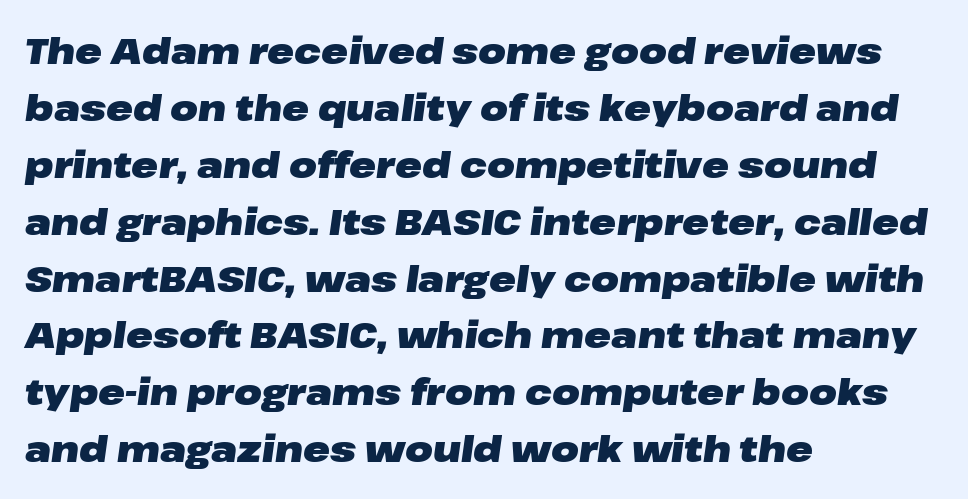
{"italic": "yes", "lean": "right", "slant_degrees": 8, "bold": "yes", "weight": "heavy", "width": "wide", "stroke_contrast": "low", "x_height": "medium", "monospaced": "no", "underline": "no", "align": "left", "line_spacing": "normal", "line_spacing_ratio": 1.58, "letter_spacing": "normal", "letter_spacing_em": 0.0, "glyph_px": 36}
